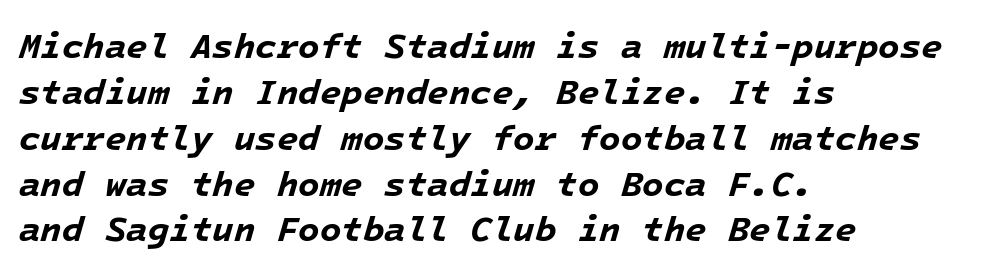
{"italic": "yes", "lean": "right", "slant_degrees": 16, "bold": "yes", "weight": "bold", "width": "normal", "stroke_contrast": "low", "x_height": "medium", "monospaced": "yes", "underline": "no", "align": "left", "line_spacing": "normal", "line_spacing_ratio": 1.31, "letter_spacing": "normal", "letter_spacing_em": 0.0, "glyph_px": 35}
